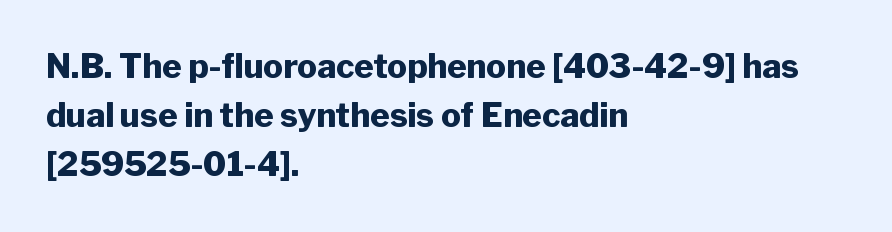
{"serif": "no", "italic": "no", "bold": "yes", "weight": "heavy", "width": "normal", "stroke_contrast": "low", "x_height": "medium", "monospaced": "no", "underline": "no", "align": "left", "line_spacing": "normal", "line_spacing_ratio": 1.49, "letter_spacing": "normal", "letter_spacing_em": 0.0, "glyph_px": 33}
